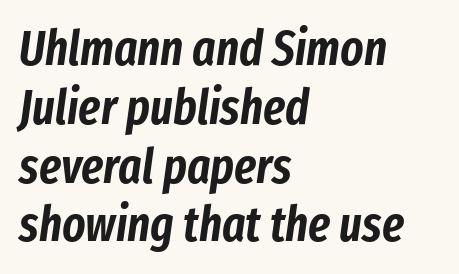
{"italic": "yes", "lean": "right", "slant_degrees": 8, "width": "condensed", "stroke_contrast": "low", "x_height": "medium", "monospaced": "no", "underline": "no", "align": "left", "line_spacing_ratio": 1.2, "letter_spacing": "normal", "letter_spacing_em": 0.0, "glyph_px": 49}
